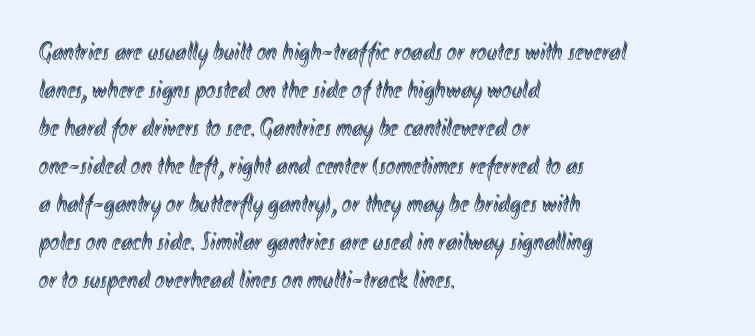
The image shows 26 px text type; set left-aligned, normal line spacing (1.46x), normal letter spacing, not underlined.
